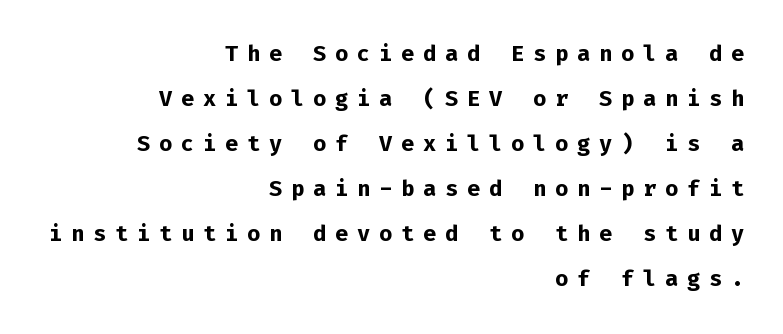
The image shows 22 px bold type, upright; set right-aligned, loose line spacing (2.05x), unusually wide letter spacing (+0.4 em), not underlined.
